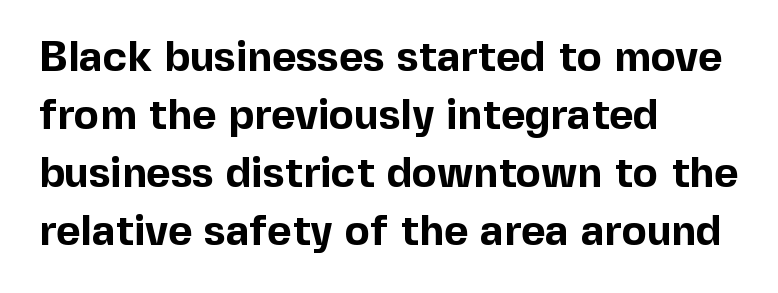
Type without underlining. Students, this is bold: see how much ink each stroke carries. These lines stack with their left ends in a neat column. You could call the tracking neutral — neither tight nor loose. Classification — sans serif.
